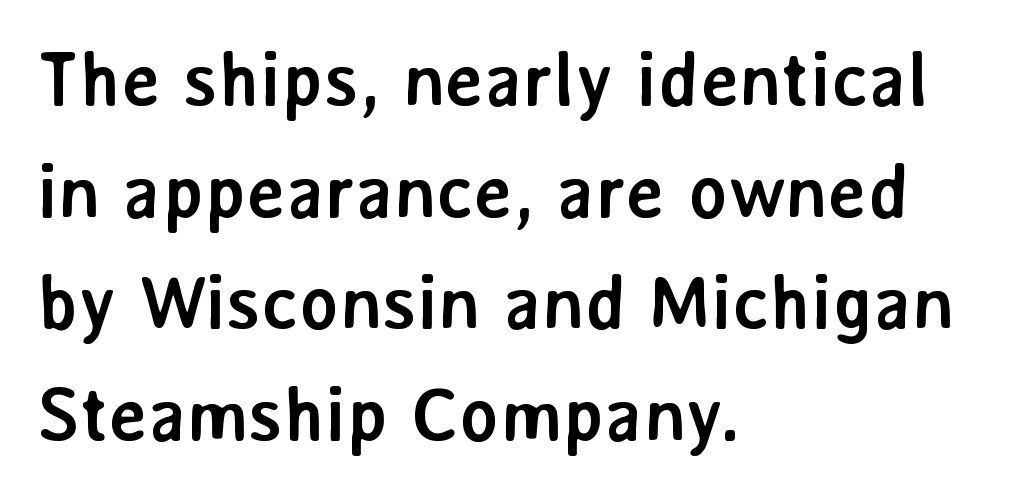
The specimen omits any rule beneath the text block's lines. Each line starts at the same left margin while the right side varies. Unlike a traditional serif, this face leaves its strokes unadorned. Bold? Absolutely — the strokes are thick and heavy.
